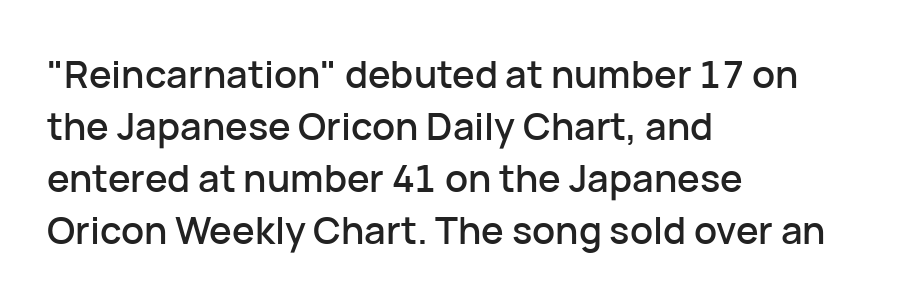
The image shows 38 px sans-serif type, upright; set left-aligned, normal line spacing (1.37x), normal letter spacing, not underlined; low stroke contrast and a medium x-height.
